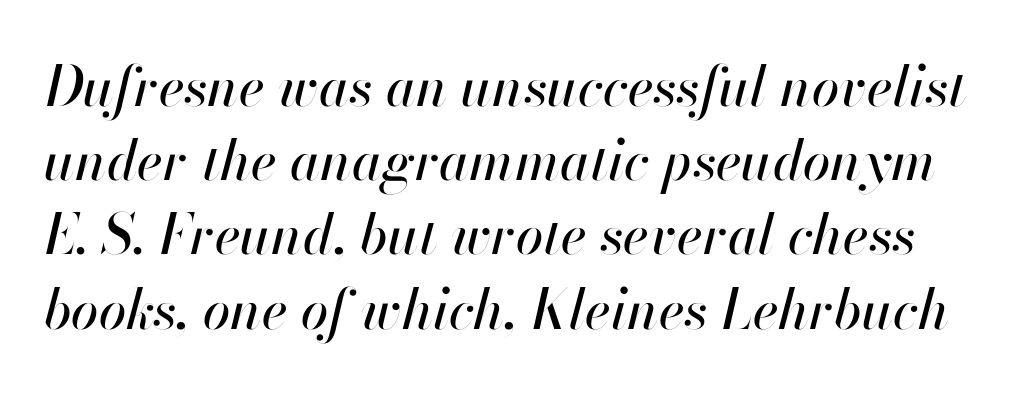
Q: Is the text italic (slanted)? A: Yes, it leans right by about 13 degrees.
Q: Is the text underlined? A: No.
Q: Is the spacing between letters normal or unusually wide? A: Normal.
Q: Is the spacing between lines tight, normal or loose? A: Normal.
Q: Width (condensed, normal, or wide)? A: Normal.
Q: Stroke contrast? A: High.
Q: x-height? A: Small.
Q: Monospaced? A: No.
